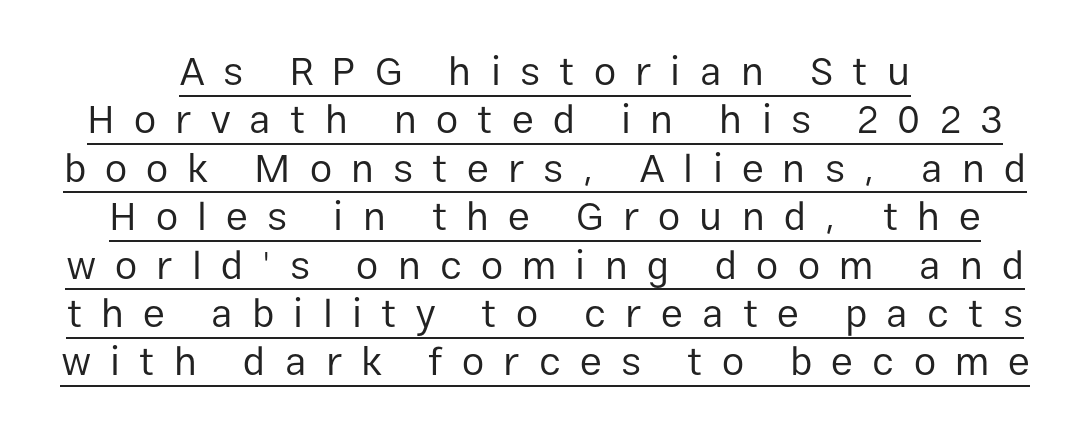
{"serif": "no", "italic": "no", "bold": "no", "weight": "regular", "width": "normal", "stroke_contrast": "low", "x_height": "medium", "monospaced": "no", "underline": "yes", "line_spacing_ratio": 1.21, "letter_spacing": "wide", "letter_spacing_em": 0.48, "glyph_px": 40}
